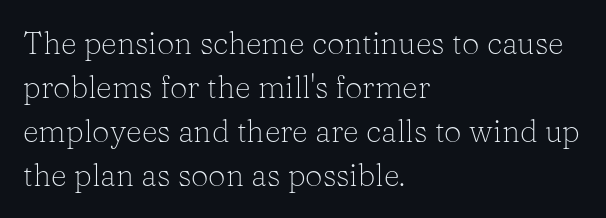
Q: Is the text bold? A: No.
Q: Is the text italic (slanted)? A: No, it is upright.
Q: Is the typeface a serif or a sans-serif typeface? A: Serif.
Q: Is the text underlined? A: No.
Q: How is the paragraph aligned? A: Left-aligned.
Q: Is the spacing between letters normal or unusually wide? A: Normal.
Q: Is the spacing between lines tight, normal or loose? A: Normal.
Q: Width (condensed, normal, or wide)? A: Normal.
Q: Stroke contrast? A: Low.
Q: x-height? A: Medium.
Q: Monospaced? A: No.
